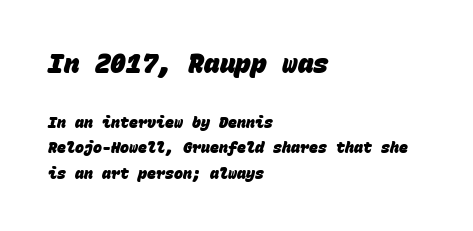
Q: Is the text bold? A: Yes.
Q: Is the text underlined? A: No.
Q: How is the paragraph aligned? A: Left-aligned.
Q: Is the spacing between letters normal or unusually wide? A: Normal.
Q: Is the spacing between lines tight, normal or loose? A: Normal.
Q: Which block of text is set in a larger size, the first (top) or the second (bottom)? A: The first (top) one.
